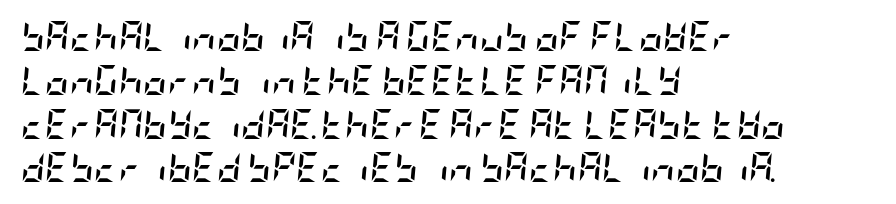
The face used here is rendered with its standard letterfit. There's an unmistakable incline to the writing here. Is there much room between lines? A standard amount, neither cramped nor airy. Set as a true bold cut, around the 700 mark. Just letters on the line, the space beneath them empty.
